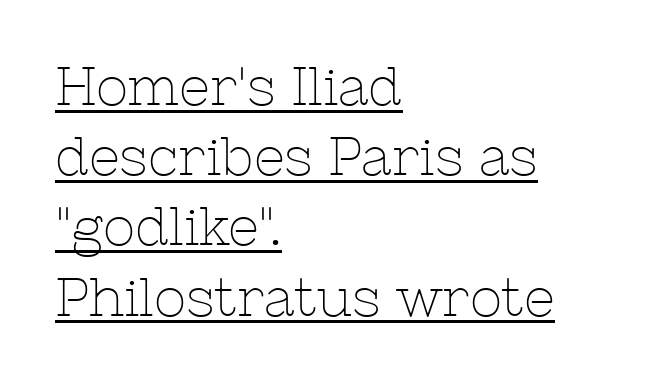
In CSS terms this would be text-align: left. Honestly, the row spacing looks completely unremarkable. No letter is thick-stroked: the sample isn't bold. This is roman type, the default non-slanted kind. Students, note that the glyphs here touch the page at normal intervals. The glyphs in this specimen are seriffed.
